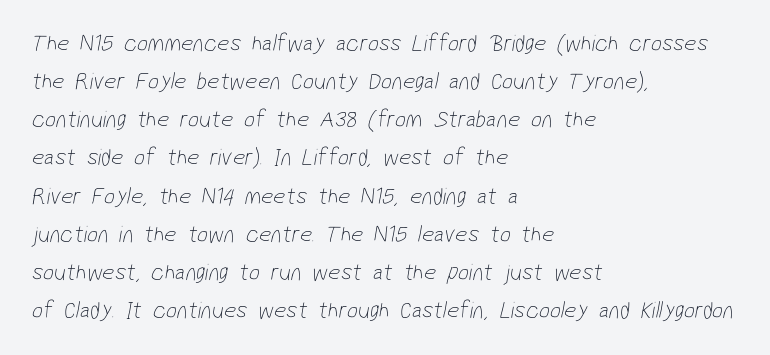
{"bold": "no", "underline": "no", "align": "left", "line_spacing": "normal", "line_spacing_ratio": 1.59, "letter_spacing": "normal", "letter_spacing_em": 0.0, "glyph_px": 24}
